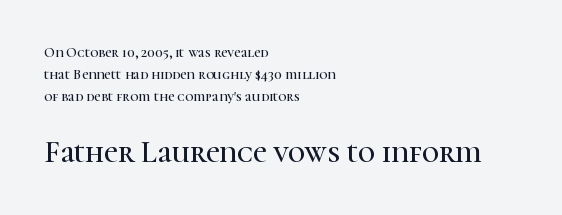
The image shows 30 px serif type, upright; set left-aligned, normal line spacing (1.56x), normal letter spacing, not underlined; the second (bottom) block is 2.14x larger; high stroke contrast and a medium x-height.
